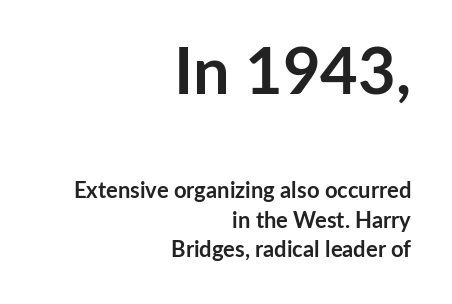
{"serif": "no", "italic": "no", "bold": "yes", "weight": "semibold", "width": "normal", "stroke_contrast": "low", "x_height": "medium", "monospaced": "no", "underline": "no", "align": "right", "line_spacing": "normal", "line_spacing_ratio": 1.34, "letter_spacing": "normal", "letter_spacing_em": 0.0, "larger_block": "first", "size_ratio": 2.95, "glyph_px": 65}
